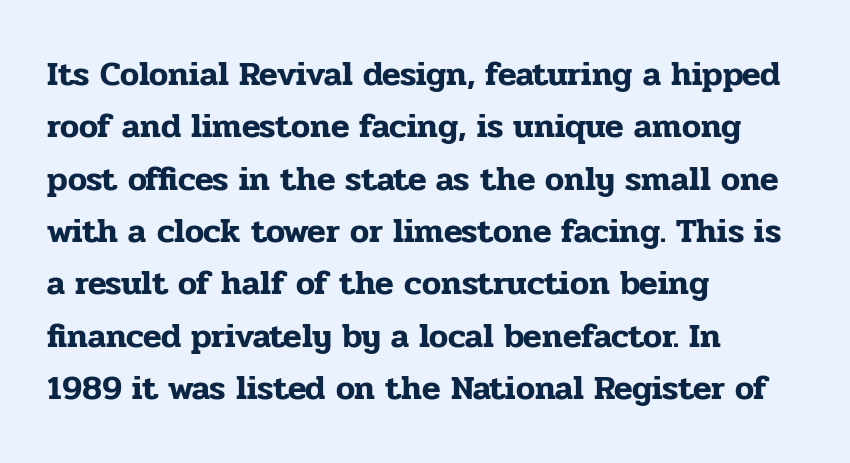
Q: Is the text italic (slanted)? A: No, it is upright.
Q: Is the typeface a serif or a sans-serif typeface? A: Serif.
Q: Is the text underlined? A: No.
Q: How is the paragraph aligned? A: Left-aligned.
Q: Is the spacing between letters normal or unusually wide? A: Normal.
Q: Is the spacing between lines tight, normal or loose? A: Normal.
Q: Width (condensed, normal, or wide)? A: Normal.
Q: Stroke contrast? A: Low.
Q: x-height? A: Medium.
Q: Monospaced? A: No.
